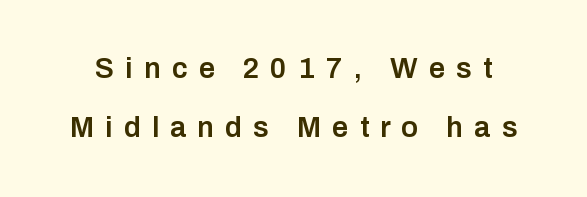
The image shows 29 px semibold sans-serif type, upright; set loose line spacing (2.04x), unusually wide letter spacing (+0.38 em), not underlined; low stroke contrast and a medium x-height.
